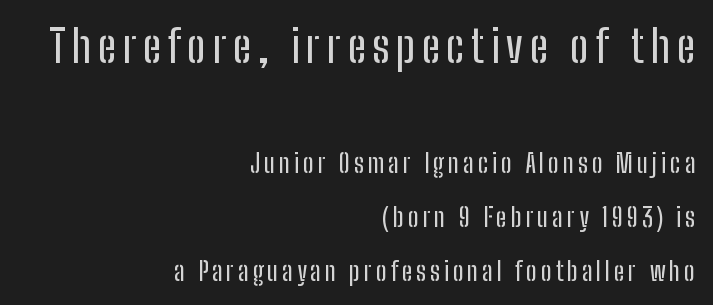
Q: Is the text italic (slanted)? A: No, it is upright.
Q: Is the typeface a serif or a sans-serif typeface? A: Sans-serif.
Q: Is the text underlined? A: No.
Q: How is the paragraph aligned? A: Right-aligned.
Q: Is the spacing between lines tight, normal or loose? A: Loose.
Q: Which block of text is set in a larger size, the first (top) or the second (bottom)? A: The first (top) one.
Q: Width (condensed, normal, or wide)? A: Condensed.
Q: Stroke contrast? A: Low.
Q: x-height? A: Medium.
Q: Monospaced? A: No.
